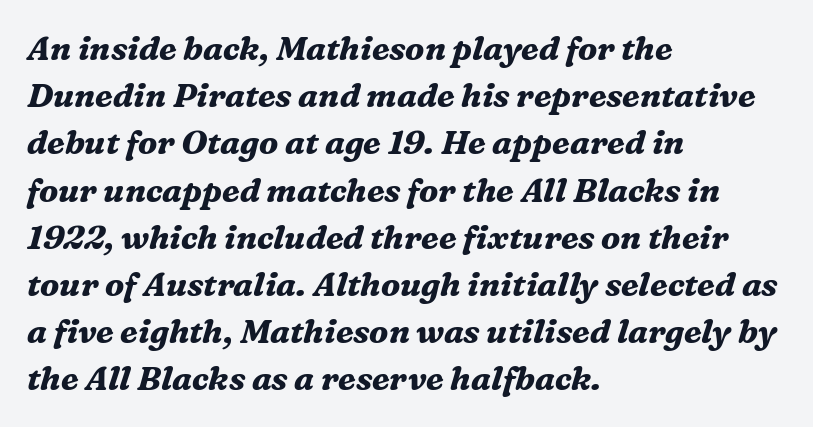
Q: Is the text bold? A: Yes.
Q: Is the text italic (slanted)? A: Yes, it leans right by about 16 degrees.
Q: Is the typeface a serif or a sans-serif typeface? A: Serif.
Q: Is the text underlined? A: No.
Q: How is the paragraph aligned? A: Left-aligned.
Q: Is the spacing between letters normal or unusually wide? A: Normal.
Q: Is the spacing between lines tight, normal or loose? A: Normal.
Q: Width (condensed, normal, or wide)? A: Normal.
Q: Stroke contrast? A: Medium.
Q: x-height? A: Medium.
Q: Monospaced? A: No.
